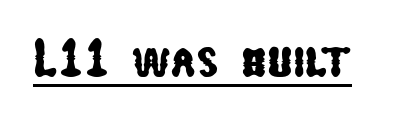
{"serif": "no", "width": "condensed", "stroke_contrast": "low", "x_height": "medium", "monospaced": "no", "underline": "yes", "letter_spacing": "normal", "letter_spacing_em": 0.0, "glyph_px": 54}
